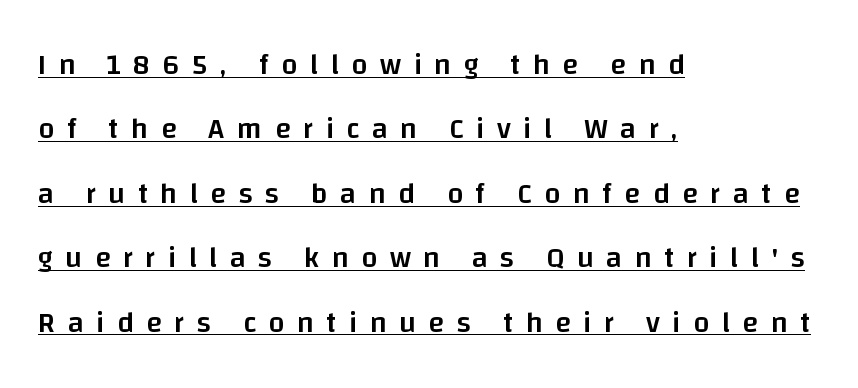
The rendering uses the underline text-decoration. The paragraph has a hard left edge and a soft right edge. The passage shown stacks its lines with a broad gap. Does the type have serifs? No, each stem ends abruptly. Proportional: the letters do not fall into vertical columns. Is there any slant? The stems are plumb.
